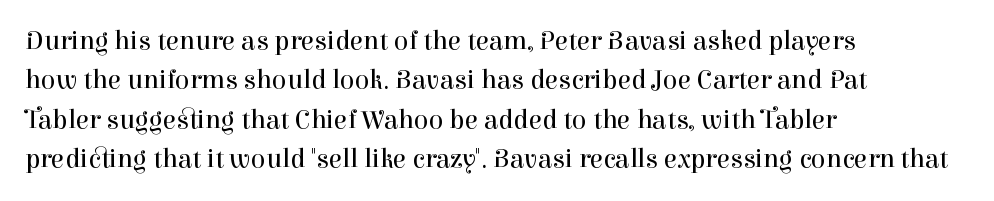
Q: Is the text bold? A: No.
Q: Is the text italic (slanted)? A: No, it is upright.
Q: Is the text underlined? A: No.
Q: How is the paragraph aligned? A: Left-aligned.
Q: Is the spacing between letters normal or unusually wide? A: Normal.
Q: Is the spacing between lines tight, normal or loose? A: Normal.
